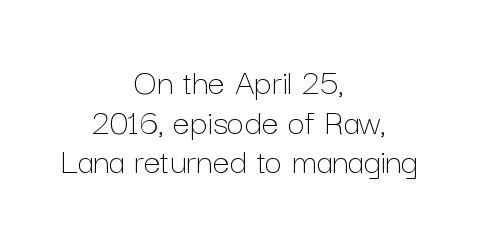
The image shows 38 px thin type, upright; set centered, tight line spacing (1.04x), normal letter spacing, not underlined; low stroke contrast and a medium x-height.
